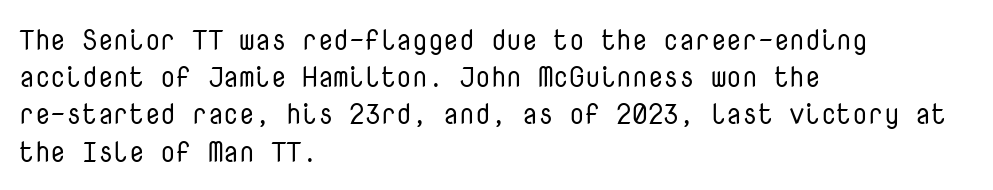
Is the letter spacing exaggerated? No — it looks like the ordinary default. A quiet, ordinary-to-light weight characterises the typeface. The letters march in equal steps, a hallmark of fixed-pitch type. Style check: upright. The string is rendered with underlining switched off.
